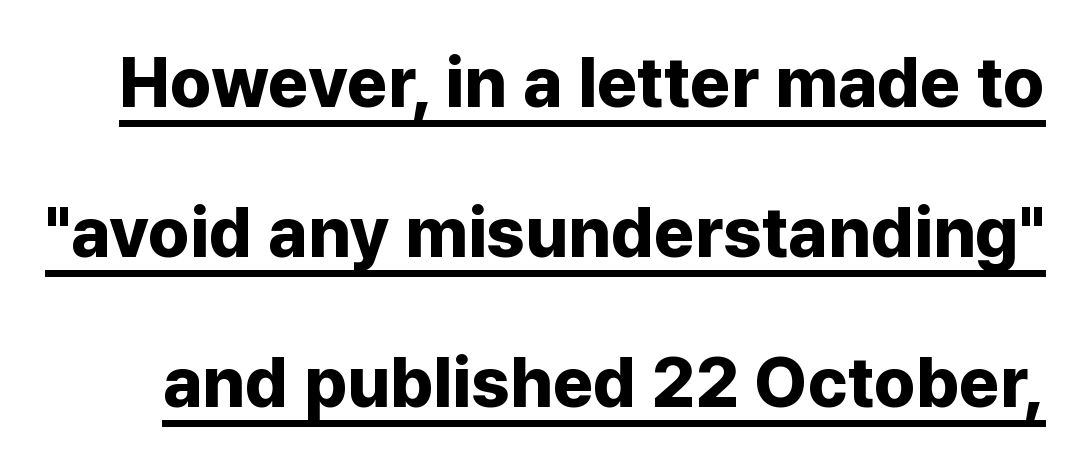
Q: Is the text bold? A: Yes.
Q: Is the text italic (slanted)? A: No, it is upright.
Q: Is the typeface a serif or a sans-serif typeface? A: Sans-serif.
Q: Is the text underlined? A: Yes.
Q: Is the spacing between letters normal or unusually wide? A: Normal.
Q: Is the spacing between lines tight, normal or loose? A: Loose.
Q: Width (condensed, normal, or wide)? A: Normal.
Q: Stroke contrast? A: Low.
Q: x-height? A: Medium.
Q: Monospaced? A: No.
